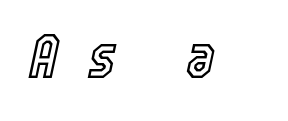
{"italic": "yes", "lean": "right", "slant_degrees": 12, "width": "condensed", "x_height": "medium", "monospaced": "no", "underline": "no", "letter_spacing": "wide", "letter_spacing_em": 0.45, "glyph_px": 63}
